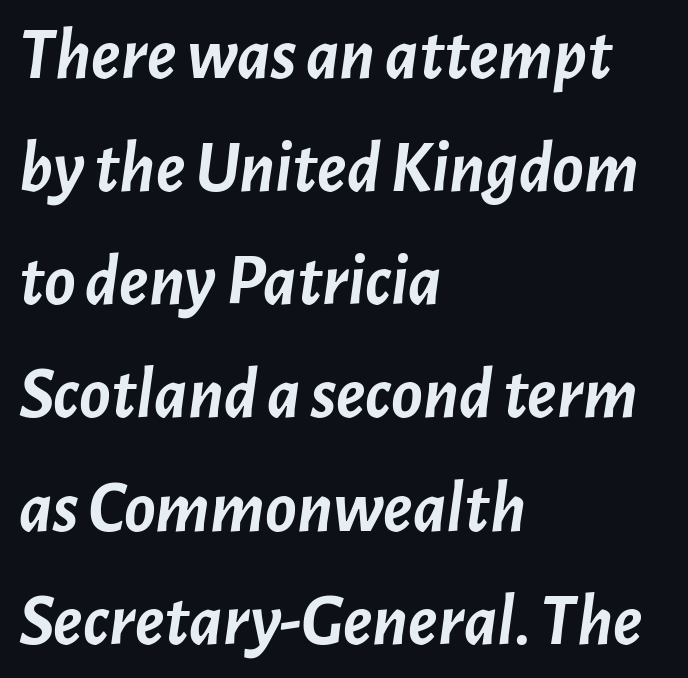
The image shows 73 px semibold type, italic (leaning right); set left-aligned, normal line spacing (1.55x), normal letter spacing, not underlined; low stroke contrast and a medium x-height.
